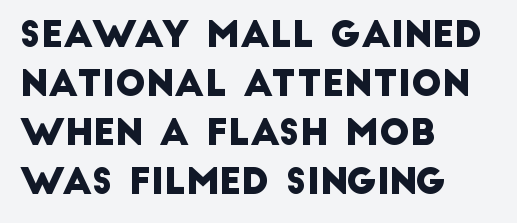
{"serif": "no", "width": "normal", "stroke_contrast": "low", "x_height": "large", "monospaced": "no", "underline": "no", "align": "left", "line_spacing": "normal", "line_spacing_ratio": 1.36, "letter_spacing": "normal", "letter_spacing_em": 0.0, "glyph_px": 36}
